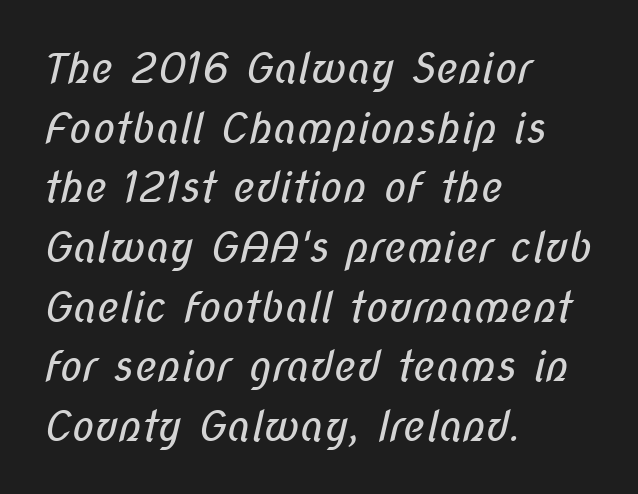
Is the type heavy? It reads as light-to-regular instead. Varying glyph widths throughout — classic text-font behaviour. Unlike a traditional serif, this face leaves its strokes unadorned. This rendering leaves character spacing at its baseline value. Notice how the passage keeps a crisp vertical edge on the left only. Underlining? Definitely not there.
